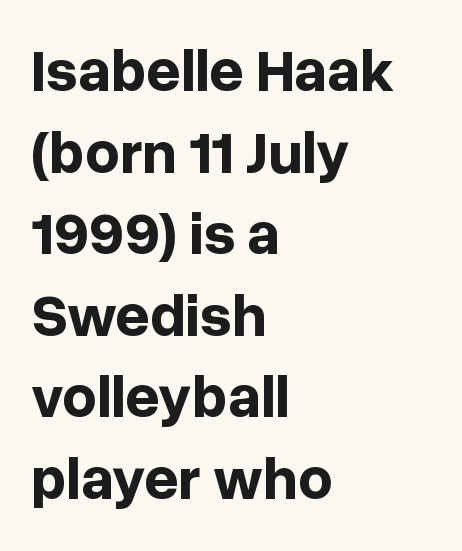
{"serif": "no", "italic": "no", "bold": "yes", "weight": "bold", "width": "normal", "stroke_contrast": "low", "x_height": "medium", "monospaced": "no", "underline": "no", "align": "left", "line_spacing": "normal", "line_spacing_ratio": 1.36, "letter_spacing": "normal", "letter_spacing_em": 0.0, "glyph_px": 60}
